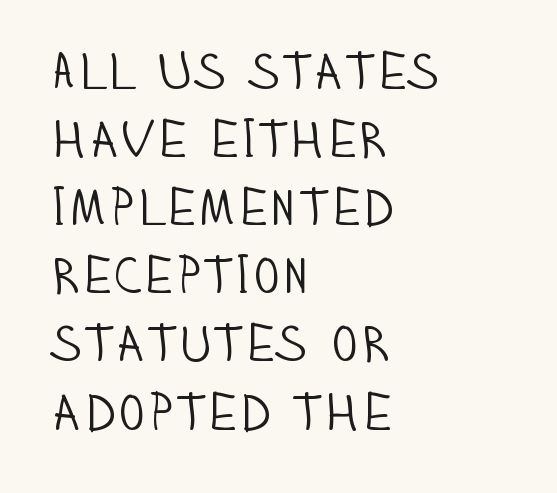
{"serif": "no", "italic": "no", "bold": "no", "weight": "light", "width": "condensed", "stroke_contrast": "low", "x_height": "large", "monospaced": "no", "underline": "no", "align": "left", "line_spacing": "normal", "line_spacing_ratio": 1.31, "letter_spacing": "normal", "letter_spacing_em": 0.0, "glyph_px": 52}
